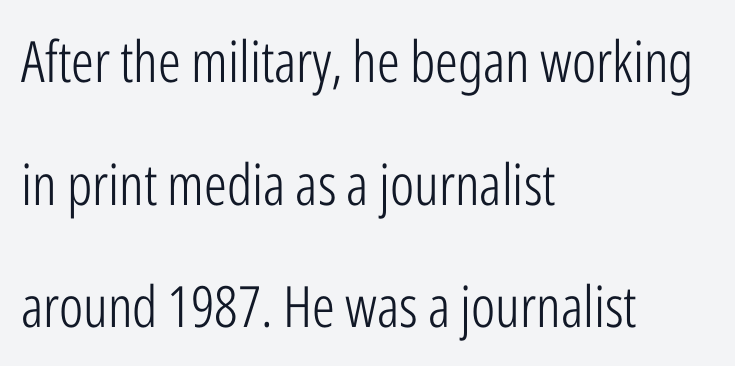
The image shows 57 px light, condensed sans-serif type, upright; set left-aligned, loose line spacing (2.15x), normal letter spacing, not underlined; low stroke contrast and a medium x-height.
